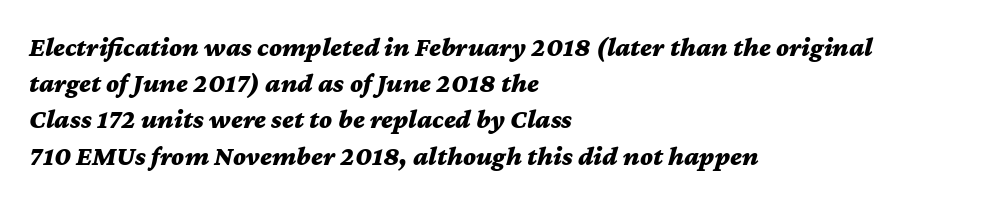
The glyphs have the mass of a bold cut. Vertically, the passage feels balanced, rows spaced as you'd expect. The specimen omits any rule beneath the text block's lines. The passage is arranged the way most books set body copy — flush left.
